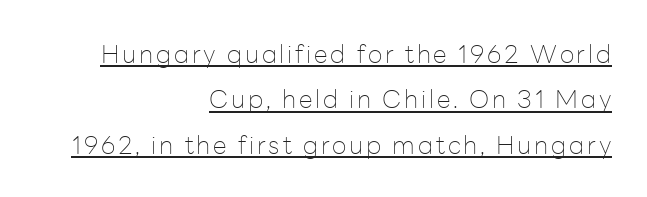
The image shows 25 px text type, upright; set right-aligned, line spacing 1.82x, underlined.
